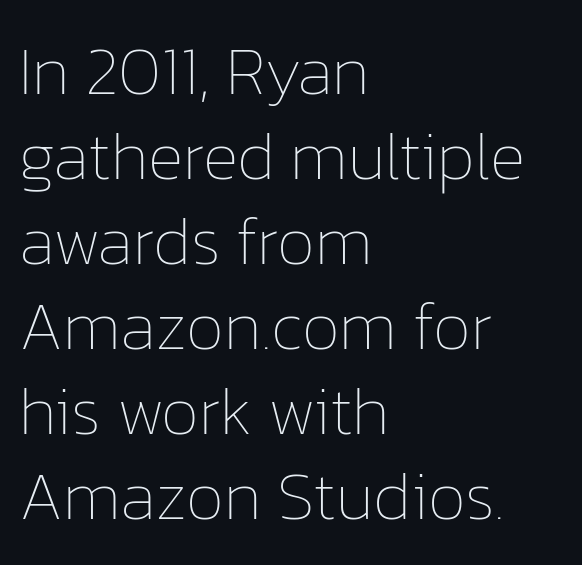
{"italic": "no", "bold": "no", "weight": "thin", "width": "normal", "stroke_contrast": "low", "x_height": "medium", "monospaced": "no", "underline": "no", "align": "left", "line_spacing": "normal", "line_spacing_ratio": 1.25, "letter_spacing": "normal", "letter_spacing_em": 0.0, "glyph_px": 68}
